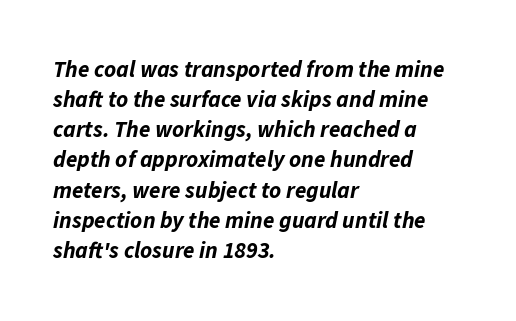
Q: Is the text bold? A: Yes.
Q: Is the text italic (slanted)? A: Yes, it leans right by about 11 degrees.
Q: Is the text underlined? A: No.
Q: How is the paragraph aligned? A: Left-aligned.
Q: Is the spacing between letters normal or unusually wide? A: Normal.
Q: Is the spacing between lines tight, normal or loose? A: Normal.
